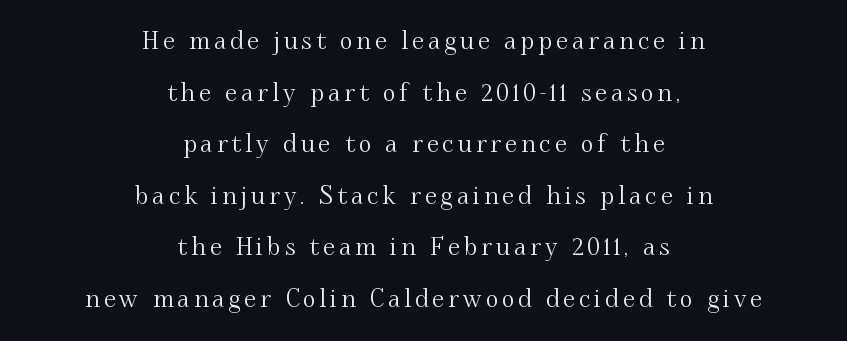
This is the regular roman posture of the typeface. This sample is center-justified, so both line endings float freely. Plain, unruled lines of type. Each new line begins a long way beneath the previous one.
